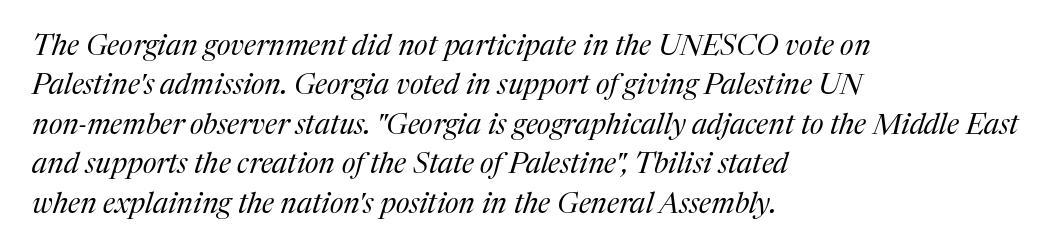
The image shows 29 px regular-weight serif type, italic (leaning right); set left-aligned, normal line spacing (1.36x), normal letter spacing, not underlined; medium stroke contrast and a medium x-height.
